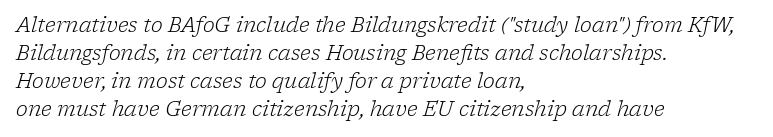
{"italic": "yes", "lean": "right", "slant_degrees": 17, "bold": "no", "underline": "no", "align": "left", "line_spacing": "normal", "line_spacing_ratio": 1.4, "letter_spacing": "normal", "letter_spacing_em": 0.0, "glyph_px": 20}
